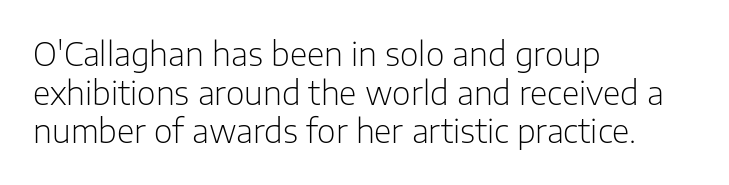
Q: Is the text bold? A: No.
Q: Is the text italic (slanted)? A: No, it is upright.
Q: Is the typeface a serif or a sans-serif typeface? A: Sans-serif.
Q: Is the text underlined? A: No.
Q: How is the paragraph aligned? A: Left-aligned.
Q: Is the spacing between letters normal or unusually wide? A: Normal.
Q: Width (condensed, normal, or wide)? A: Normal.
Q: Stroke contrast? A: Low.
Q: x-height? A: Medium.
Q: Monospaced? A: No.
